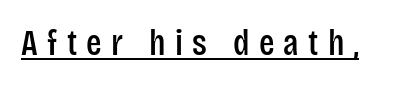
{"serif": "no", "italic": "no", "width": "condensed", "stroke_contrast": "low", "x_height": "large", "monospaced": "no", "underline": "yes", "letter_spacing": "wide", "letter_spacing_em": 0.26, "glyph_px": 36}
